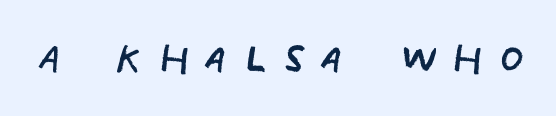
The text was rendered using a sans face with plain stroke endings. The rendering uses natural spacing where letterforms have individual widths. Is the type heavy? It reads as light-to-regular instead. Check the space under the baseline: it is left empty.
